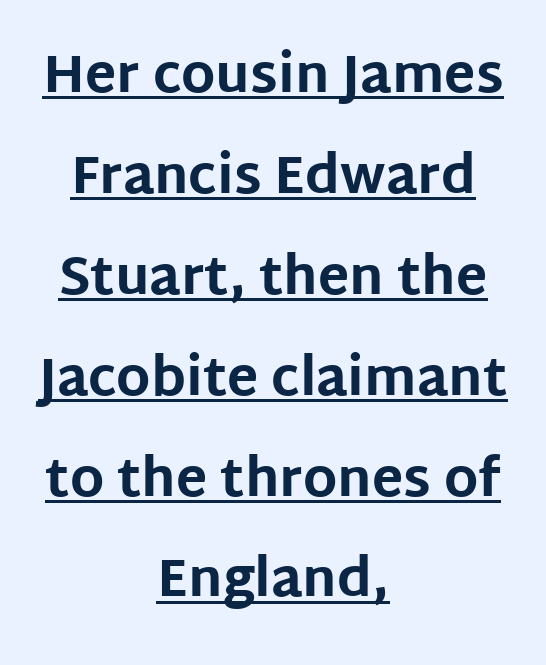
The image shows 52 px bold sans-serif type, upright; set centered, loose line spacing (1.94x), normal letter spacing, underlined; low stroke contrast and a large x-height.
